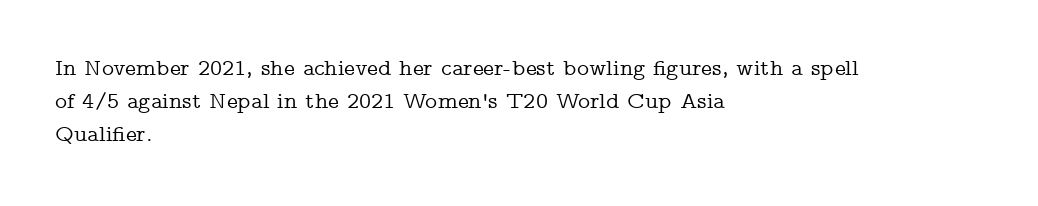
The image shows 23 px text type, upright; set left-aligned, normal line spacing (1.43x), normal letter spacing, not underlined.
